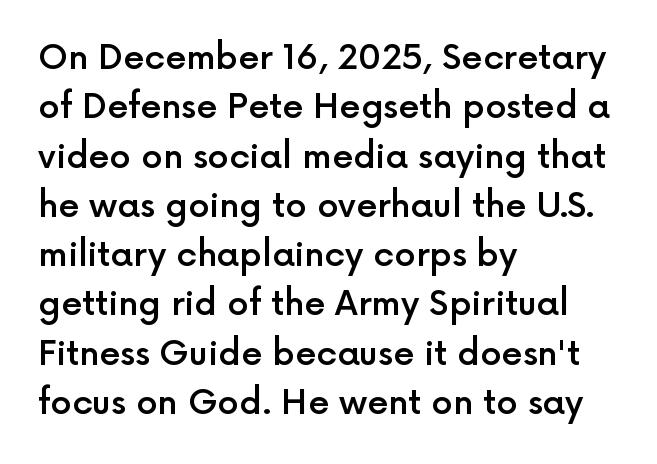
Moderately thickened strokes mark this as semibold type. Characters remain perfectly vertical along every line. Note: no serifs on the glyphs. Plain, unruled lines of type. The letters advance in unequal steps, a hallmark of proportional type. The rendering keeps characters at their native spacing.
